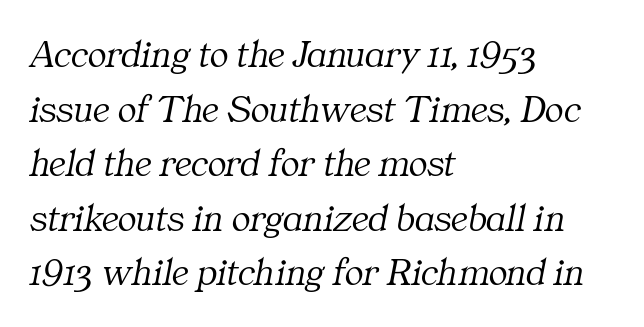
The image shows 39 px light serif type, italic (leaning right); set left-aligned, normal line spacing (1.4x), normal letter spacing, not underlined; medium stroke contrast and a medium x-height.
